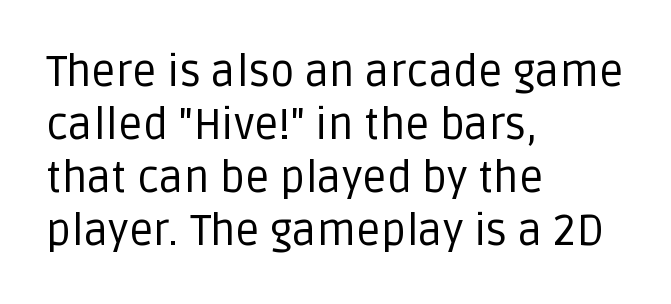
The image shows 43 px regular-weight sans-serif type, upright; set left-aligned, line spacing 1.23x, normal letter spacing, not underlined; low stroke contrast and a large x-height.
